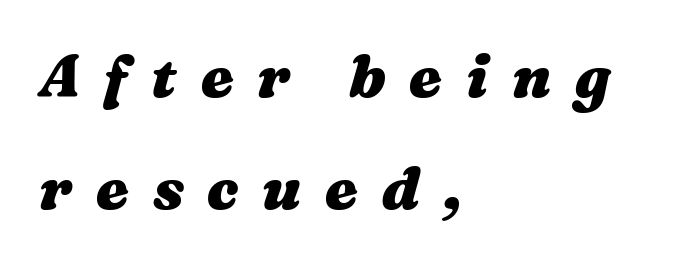
{"italic": "yes", "lean": "right", "slant_degrees": 16, "bold": "yes", "weight": "heavy", "width": "wide", "stroke_contrast": "medium", "x_height": "medium", "monospaced": "no", "underline": "no", "align": "left", "line_spacing": "loose", "line_spacing_ratio": 1.9, "letter_spacing": "wide", "letter_spacing_em": 0.4, "glyph_px": 59}
